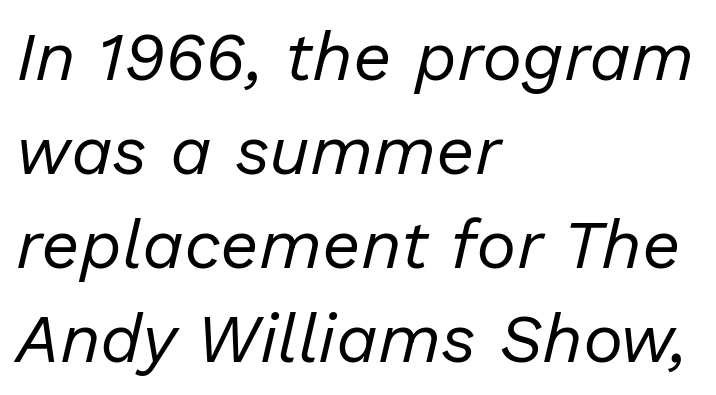
The image shows 68 px regular-weight type, italic (leaning right); set left-aligned, normal line spacing (1.38x), normal letter spacing, not underlined; low stroke contrast and a medium x-height.
